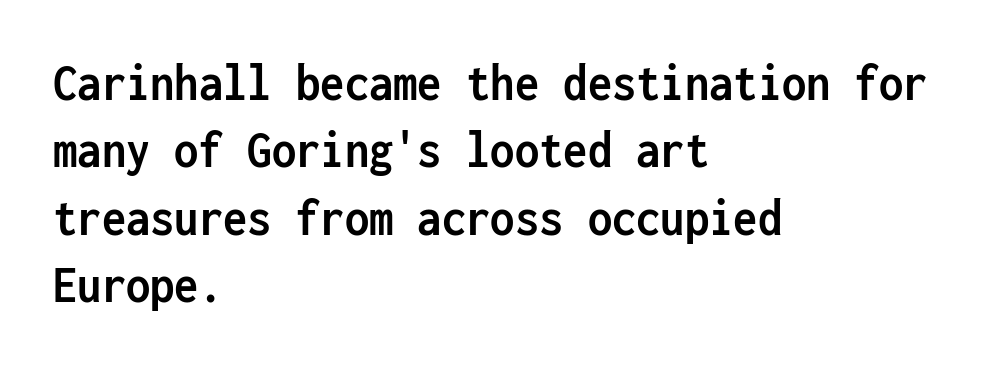
Q: Is the text bold? A: Yes.
Q: Is the text italic (slanted)? A: No, it is upright.
Q: Is the typeface a serif or a sans-serif typeface? A: Sans-serif.
Q: Is the text underlined? A: No.
Q: How is the paragraph aligned? A: Left-aligned.
Q: Is the spacing between letters normal or unusually wide? A: Normal.
Q: Is the spacing between lines tight, normal or loose? A: Normal.
Q: Width (condensed, normal, or wide)? A: Condensed.
Q: Stroke contrast? A: Low.
Q: x-height? A: Medium.
Q: Monospaced? A: Yes.
